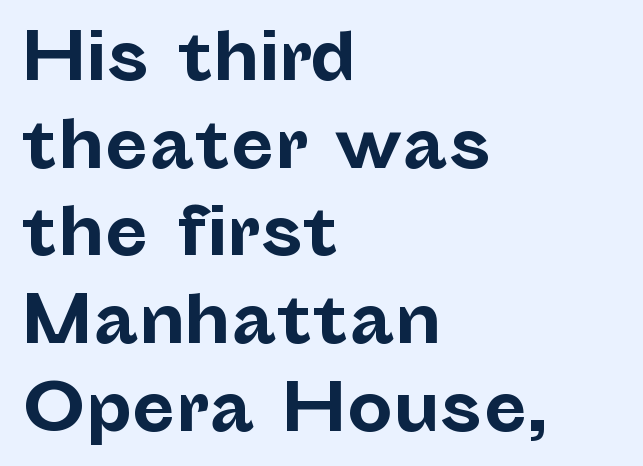
Lines of text with bare space underneath. You can tell from the bare stems that sans-serif type was used. These words are printed bold, with thick strokes throughout. You could call the tracking neutral — neither tight nor loose. Summary of vertical rhythm: regular, with standard interline spacing.
